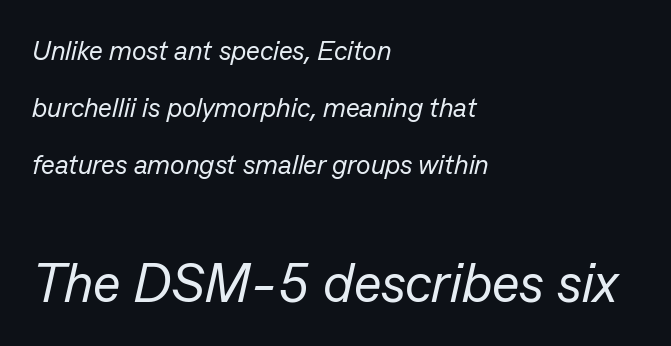
These lines are rendered in a variable-pitch font. This rendering leaves character spacing at its baseline value. There's an unmistakable incline to the writing here. The space directly below the letters is spotless.
